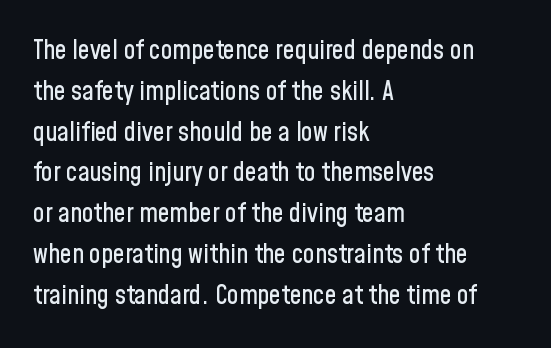
{"italic": "no", "underline": "no", "align": "left", "line_spacing": "normal", "line_spacing_ratio": 1.57, "letter_spacing": "normal", "letter_spacing_em": 0.0, "glyph_px": 26}
